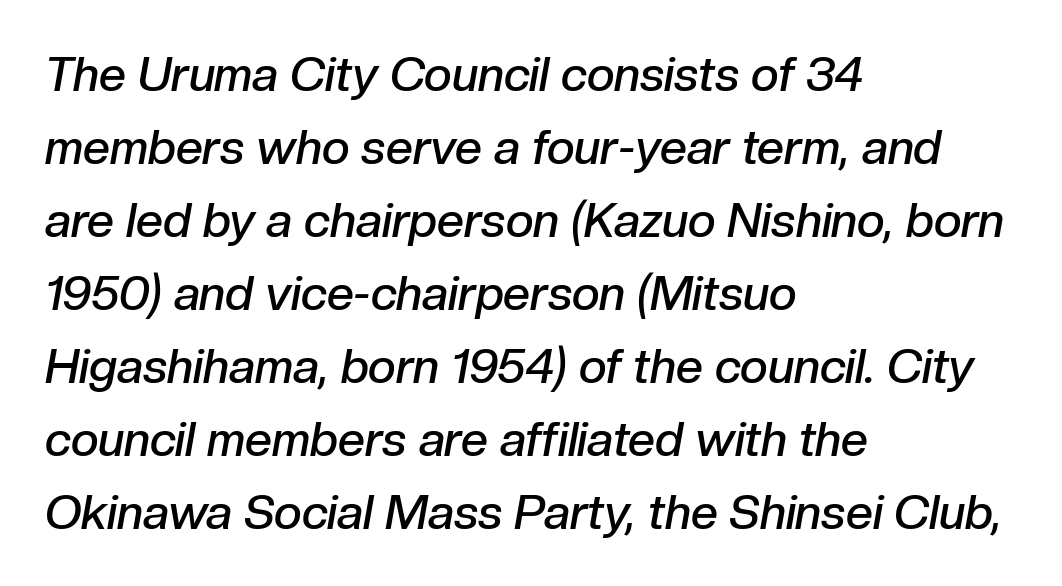
Does extra space separate the letters? No, they use regular spacing. If you drew a line through each stem, it would be angled. The passage shown is typed in a proportional face where columns would drift. A bare baseline throughout the passage. Caption: semibold face, moderately heavy strokes. This block has exactly the height ordinary leading produces.
